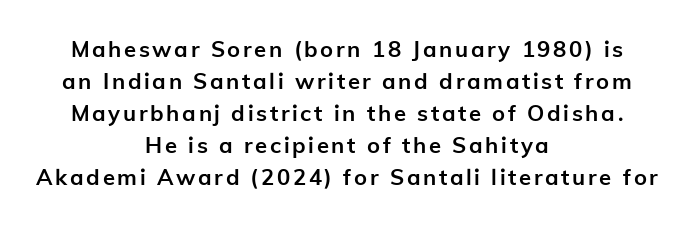
These words are printed bold, with thick strokes throughout. The typesetter chose a symmetrical, centered arrangement here. Underline: absent. Reading down the column, the eye jumps a familiar distance to each next line. The letters stand straight up with perfectly vertical stems.
